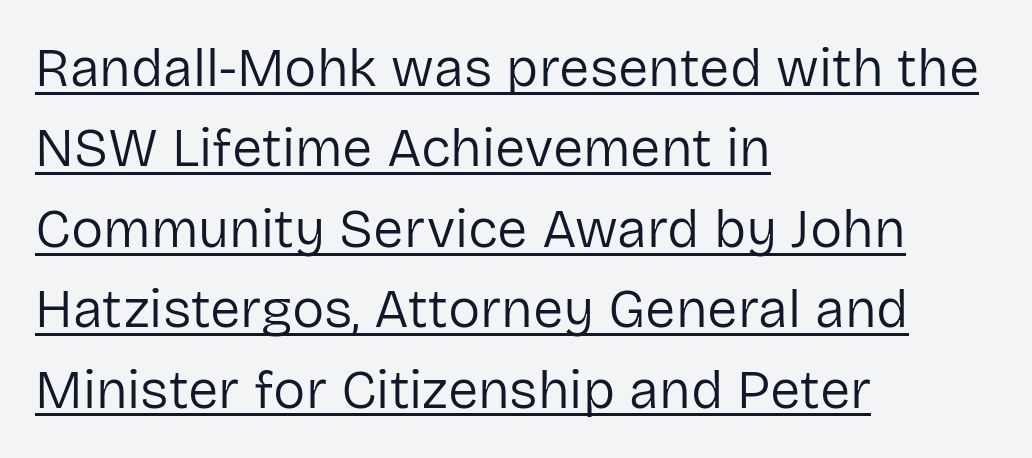
These lines sit exactly where default settings would place them. Serif or sans? Sans — the stroke terminals are bare. The rag falls on the right side of this text block. The lettering stays uniformly vertical, giving the passage a roman look. Letters have the restrained weight of plain body copy at most. These lines are rendered in a variable-pitch font.
